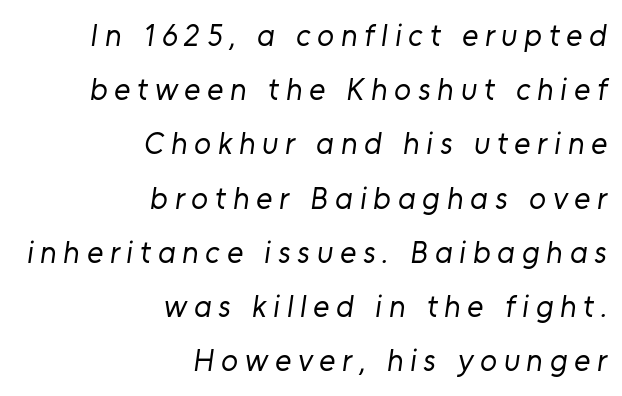
{"serif": "no", "bold": "no", "weight": "regular", "width": "normal", "stroke_contrast": "low", "x_height": "medium", "monospaced": "no", "underline": "no", "align": "right", "line_spacing_ratio": 1.75, "letter_spacing": "wide", "letter_spacing_em": 0.22, "glyph_px": 31}
